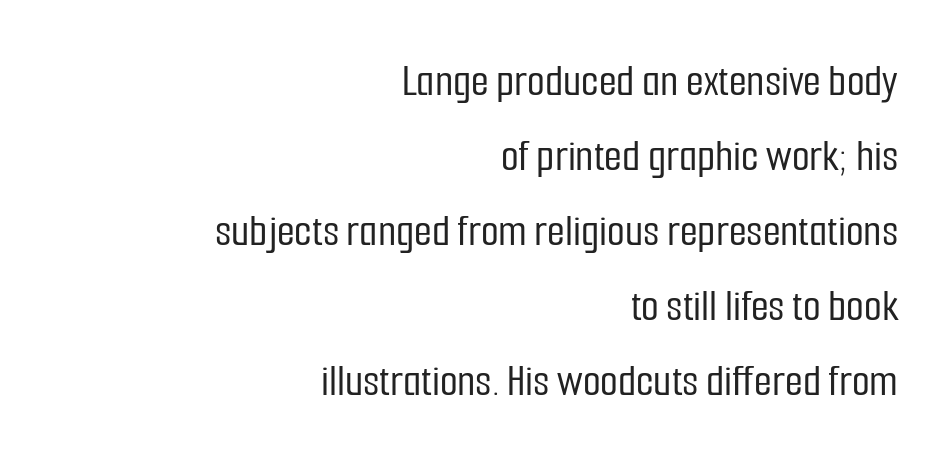
{"serif": "no", "italic": "no", "width": "condensed", "stroke_contrast": "low", "x_height": "medium", "monospaced": "no", "underline": "no", "align": "right", "line_spacing": "normal", "line_spacing_ratio": 1.63, "letter_spacing": "normal", "letter_spacing_em": 0.0, "glyph_px": 46}
